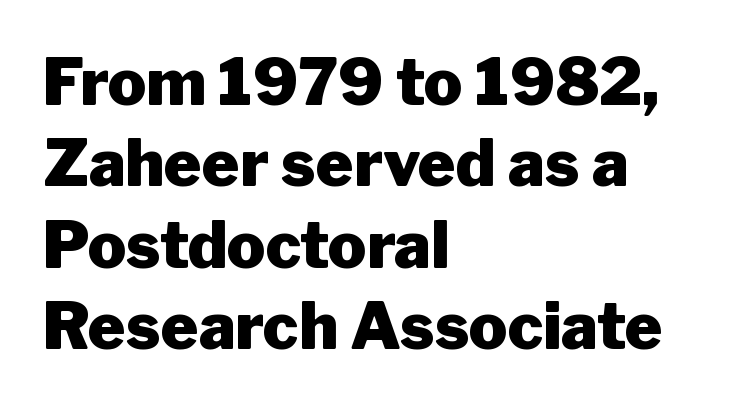
The image shows 64 px heavy sans-serif type, upright; set left-aligned, normal line spacing (1.27x), normal letter spacing, not underlined; low stroke contrast and a medium x-height.
